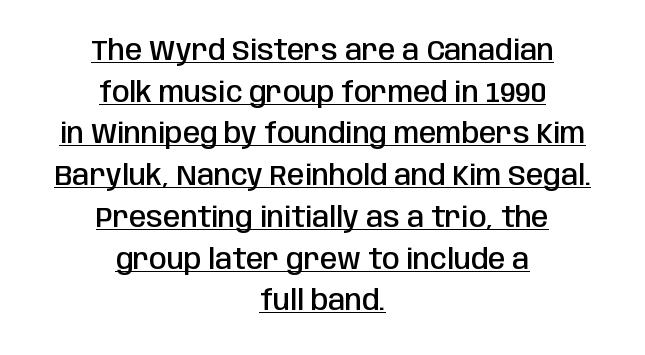
The image shows 28 px semibold, condensed sans-serif type, upright; set centered, normal line spacing (1.49x), normal letter spacing, underlined; low stroke contrast and a large x-height.
